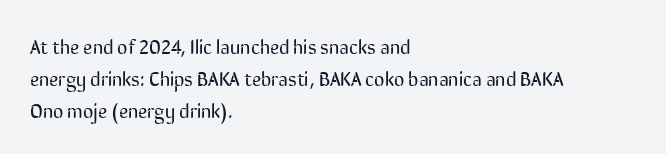
{"italic": "no", "bold": "no", "underline": "no", "align": "left", "line_spacing": "normal", "line_spacing_ratio": 1.6, "letter_spacing": "normal", "letter_spacing_em": 0.0, "glyph_px": 20}
